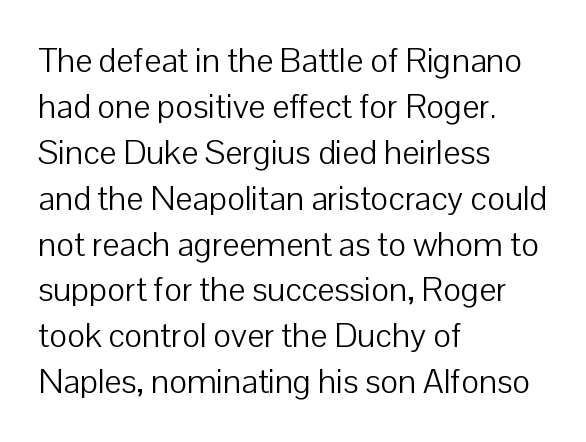
The image shows 34 px light sans-serif type, upright; set left-aligned, normal line spacing (1.35x), normal letter spacing, not underlined; low stroke contrast and a medium x-height.
